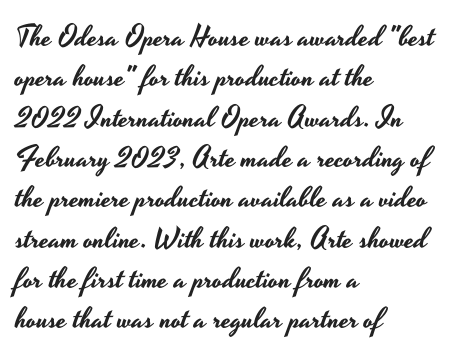
Every row of glyphs begins at an identical x-position on the left. The passage shown stacks its lines at a standard gap. Any mark beneath the type? The region is blank. Think of a printed novel: that variable character pitch is what you see here. Is this a sans? Yes — the strokes have no serifs.
